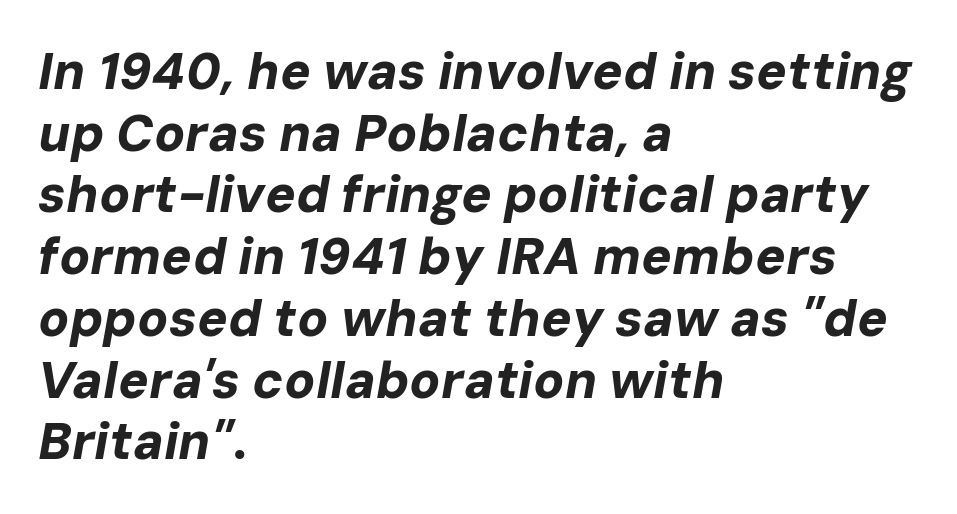
The image shows 51 px bold type, italic (leaning right); set left-aligned, line spacing 1.21x, normal letter spacing, not underlined; low stroke contrast and a medium x-height.
